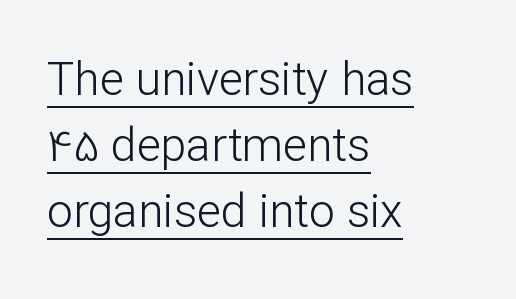
{"serif": "no", "italic": "no", "bold": "no", "weight": "light", "width": "normal", "stroke_contrast": "low", "x_height": "medium", "monospaced": "no", "underline": "yes", "align": "left", "line_spacing": "normal", "line_spacing_ratio": 1.43, "letter_spacing": "normal", "letter_spacing_em": 0.0, "glyph_px": 46}
